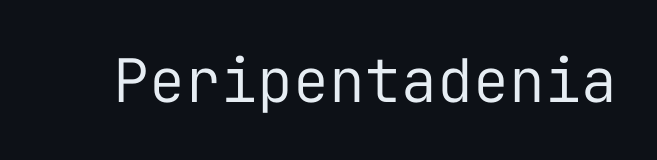
Fixed-width glyphs throughout — classic coding-font behaviour. How are the letters spaced? Ordinarily, with no added tracking. The axis of the letterforms is exactly vertical. A quiet, ordinary-to-light weight characterises the typeface.
